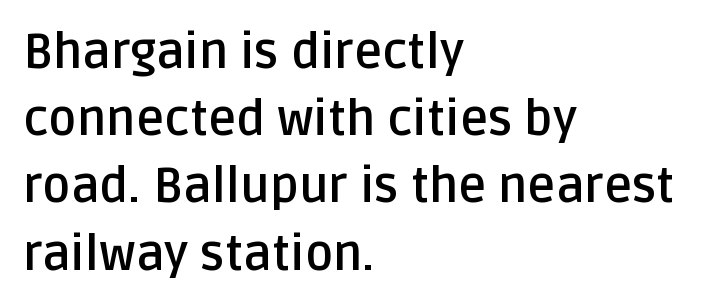
{"serif": "no", "italic": "no", "bold": "yes", "weight": "semibold", "width": "normal", "stroke_contrast": "low", "x_height": "large", "monospaced": "no", "underline": "no", "align": "left", "line_spacing": "normal", "line_spacing_ratio": 1.4, "letter_spacing": "normal", "letter_spacing_em": 0.0, "glyph_px": 48}
